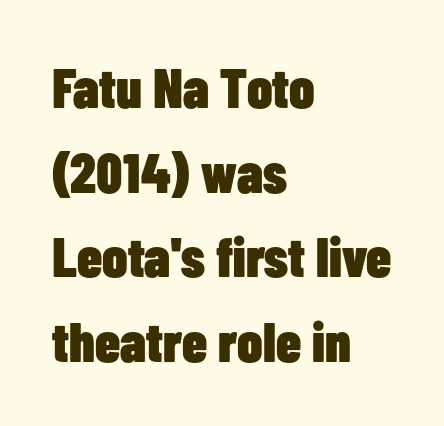
The image shows 56 px heavy, condensed sans-serif type, upright; set left-aligned, normal line spacing (1.51x), normal letter spacing, not underlined; low stroke contrast and a medium x-height.
